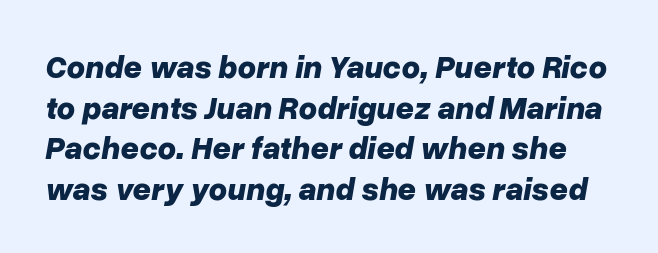
The letters advance in unequal steps, a hallmark of proportional type. The passage shown is emphatically bold. The line texture is even and compact thanks to regular tracking. If you drew a line through each stem, it would be angled. The strip under each line holds only bare page. The passage shown stacks its lines at a standard gap.
